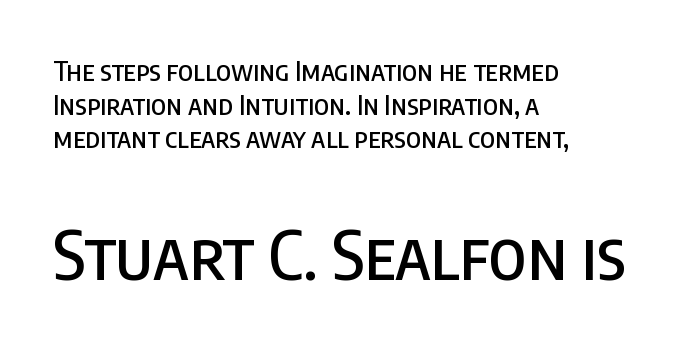
Regarding leading, the lines here are spaced in the standard way. The face used here is proportionally spaced, like ordinary book or web type. Just letters on the line, the space beneath them empty. In this sample the second text group is rendered at the bigger scale.
